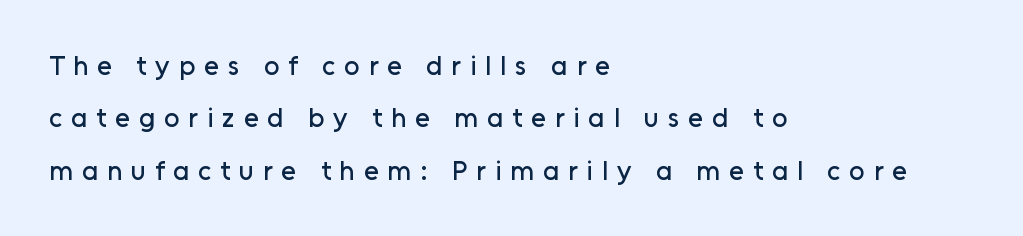
Q: Is the text italic (slanted)? A: No, it is upright.
Q: Is the text underlined? A: No.
Q: How is the paragraph aligned? A: Left-aligned.
Q: Is the spacing between letters normal or unusually wide? A: Unusually wide.
Q: Is the spacing between lines tight, normal or loose? A: Loose.
